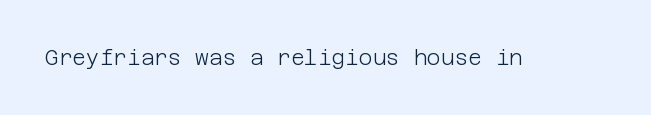
The image shows 21 px text type, upright; set normal letter spacing, not underlined.
